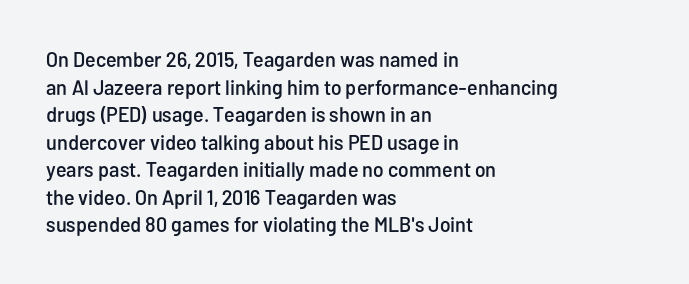
Line starts are locked; line ends wander. Leading matches the norm, producing a regular column. Characters remain perfectly vertical along every line. The area under the type is left untouched. Caption: standard tracking, unaltered.
